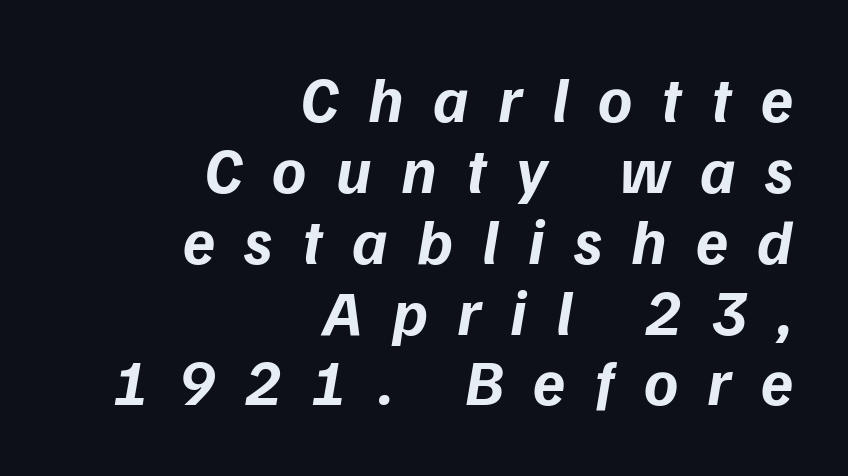
{"serif": "no", "bold": "yes", "weight": "bold", "width": "normal", "stroke_contrast": "low", "x_height": "medium", "monospaced": "no", "underline": "no", "align": "right", "line_spacing": "tight", "line_spacing_ratio": 1.09, "letter_spacing": "wide", "letter_spacing_em": 0.45, "glyph_px": 65}
